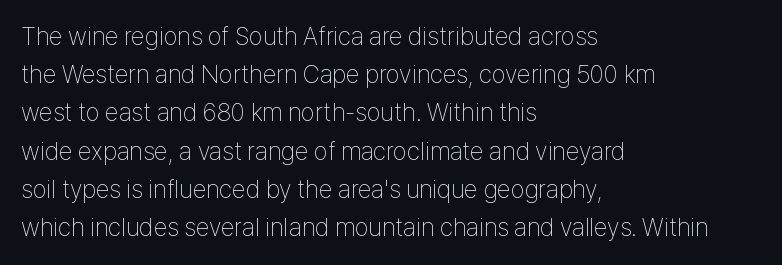
The image shows 25 px text type, upright; set left-aligned, normal line spacing (1.53x), normal letter spacing, not underlined.
